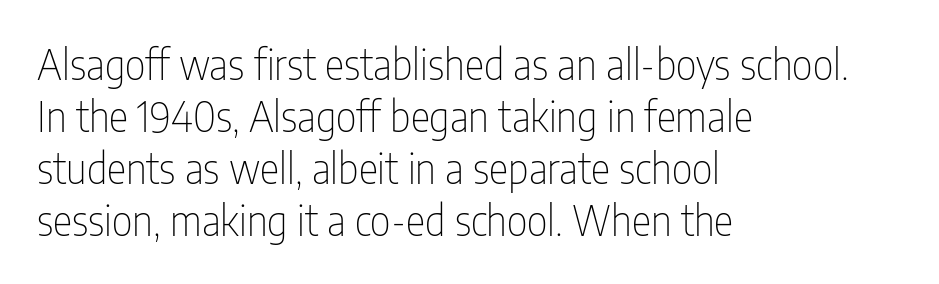
Serif or sans? Sans — the stroke terminals are bare. When letters stand straight like this, we call the style roman or upright. Tracking value appears to be zero — textbook default spacing. Reading down the block, your eye returns to a fixed left position each line. Line spacing here is normal.
